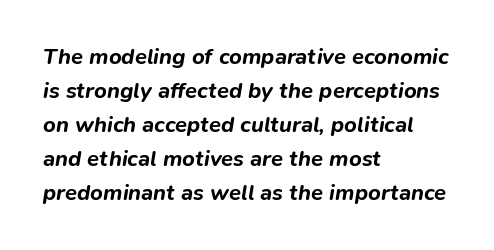
The image shows 22 px bold type, italic (leaning right); set left-aligned, normal line spacing (1.55x), normal letter spacing, not underlined.
